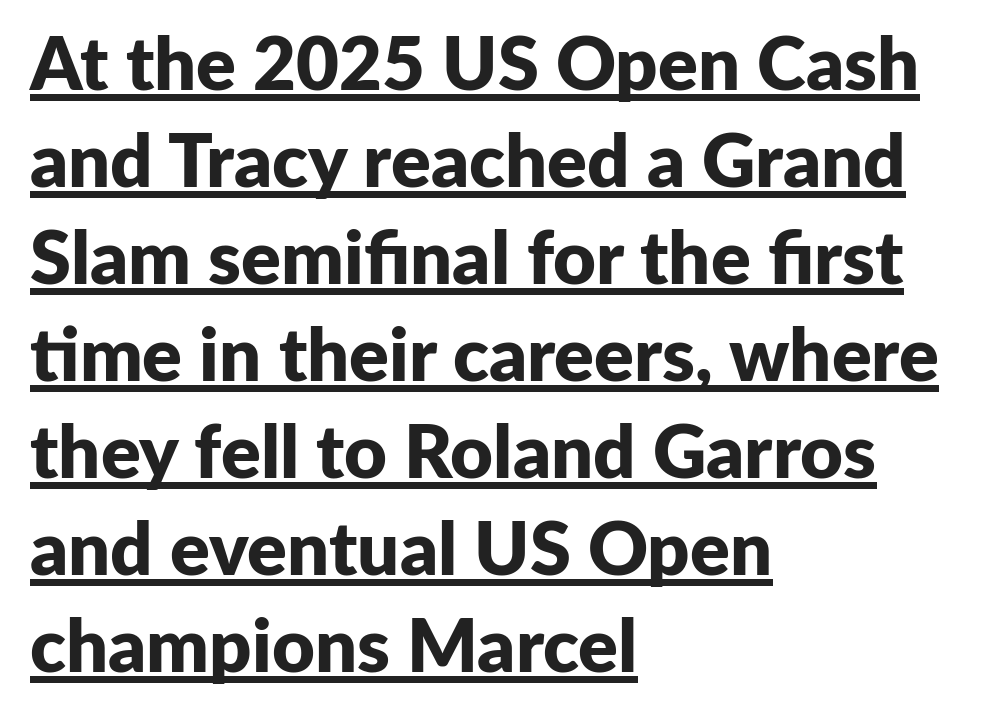
{"serif": "no", "italic": "no", "bold": "yes", "weight": "bold", "width": "normal", "stroke_contrast": "low", "x_height": "medium", "monospaced": "no", "underline": "yes", "align": "left", "line_spacing": "normal", "line_spacing_ratio": 1.31, "letter_spacing": "normal", "letter_spacing_em": 0.0, "glyph_px": 74}
